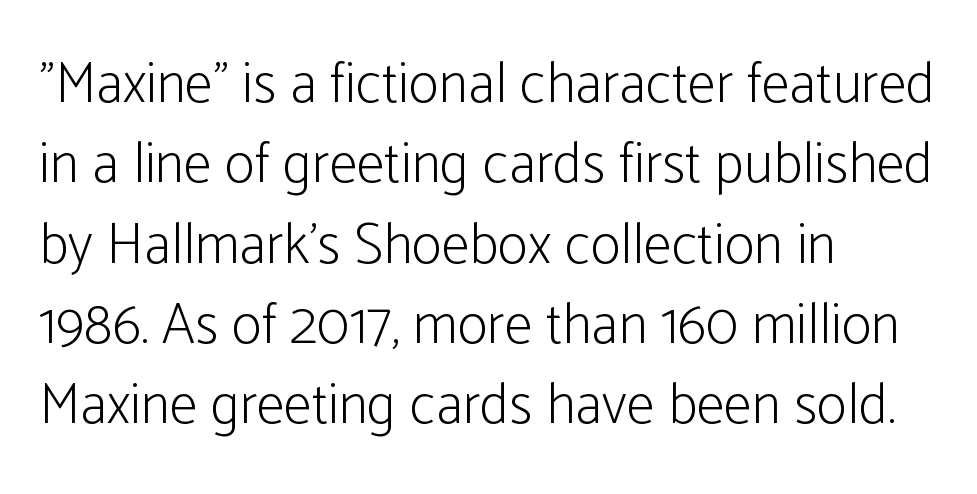
Q: Is the text bold? A: No.
Q: Is the text italic (slanted)? A: No, it is upright.
Q: Is the typeface a serif or a sans-serif typeface? A: Sans-serif.
Q: Is the text underlined? A: No.
Q: How is the paragraph aligned? A: Left-aligned.
Q: Is the spacing between letters normal or unusually wide? A: Normal.
Q: Is the spacing between lines tight, normal or loose? A: Normal.
Q: Width (condensed, normal, or wide)? A: Condensed.
Q: Stroke contrast? A: Low.
Q: x-height? A: Medium.
Q: Monospaced? A: No.
